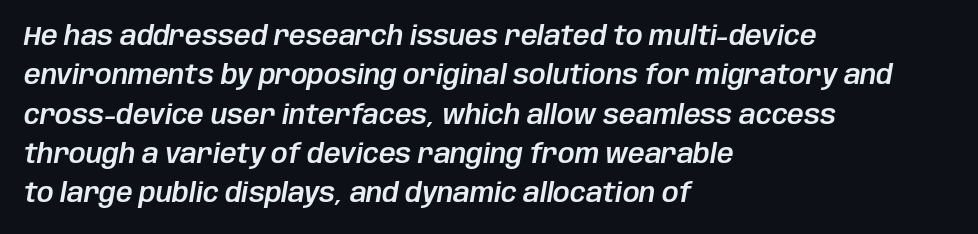
Q: Is the text italic (slanted)? A: Yes, it leans right by about 10 degrees.
Q: Is the text underlined? A: No.
Q: How is the paragraph aligned? A: Left-aligned.
Q: Is the spacing between letters normal or unusually wide? A: Normal.
Q: Is the spacing between lines tight, normal or loose? A: Normal.
